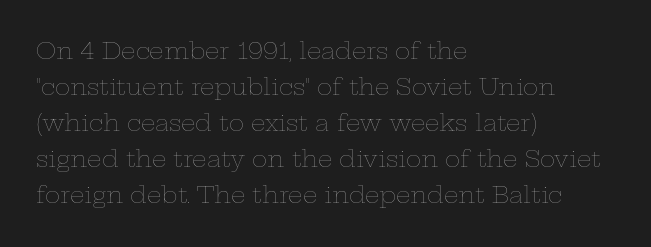
Nothing unusual about the tracking: characters are spaced as the font intends. The typesetter chose a ragged-right arrangement here. Vertical strokes here are truly vertical. In terms of leading, this rendering sits right in the middle.
